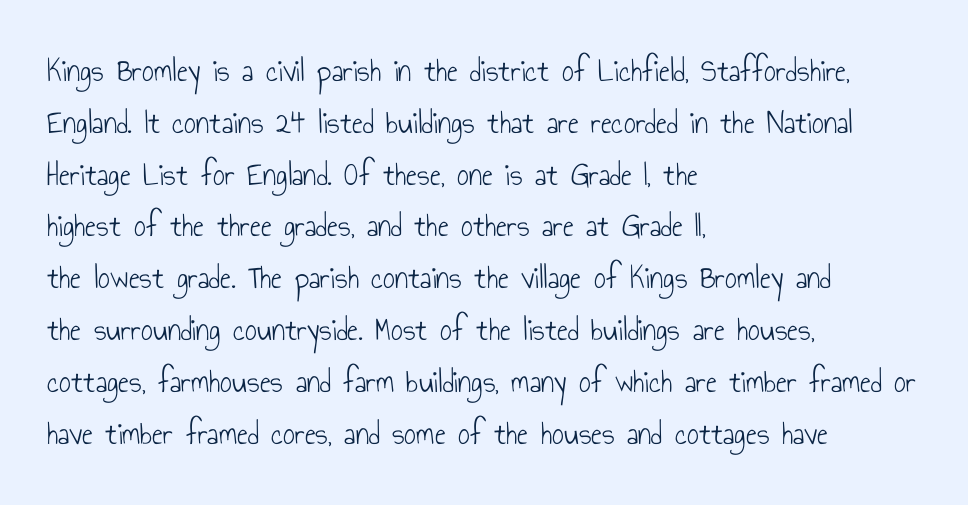
Q: Is the text bold? A: No.
Q: Is the text italic (slanted)? A: No, it is upright.
Q: Is the typeface a serif or a sans-serif typeface? A: Sans-serif.
Q: Is the text underlined? A: No.
Q: How is the paragraph aligned? A: Left-aligned.
Q: Is the spacing between letters normal or unusually wide? A: Normal.
Q: Is the spacing between lines tight, normal or loose? A: Normal.
Q: Width (condensed, normal, or wide)? A: Condensed.
Q: Stroke contrast? A: Low.
Q: x-height? A: Small.
Q: Monospaced? A: No.
